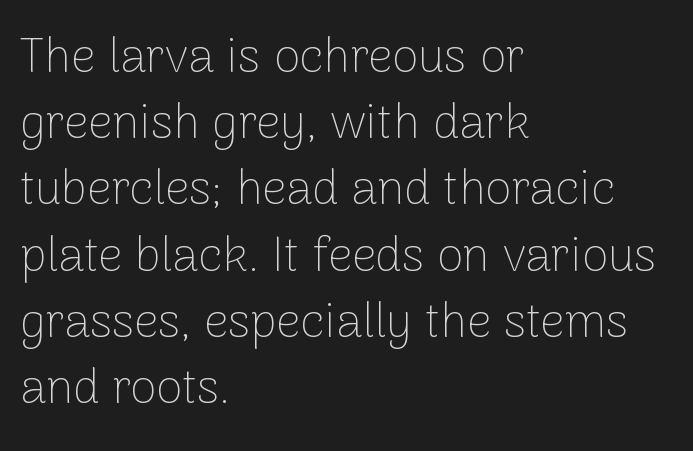
The image shows 48 px thin sans-serif type, upright; set left-aligned, normal line spacing (1.38x), normal letter spacing, not underlined; low stroke contrast and a medium x-height.
